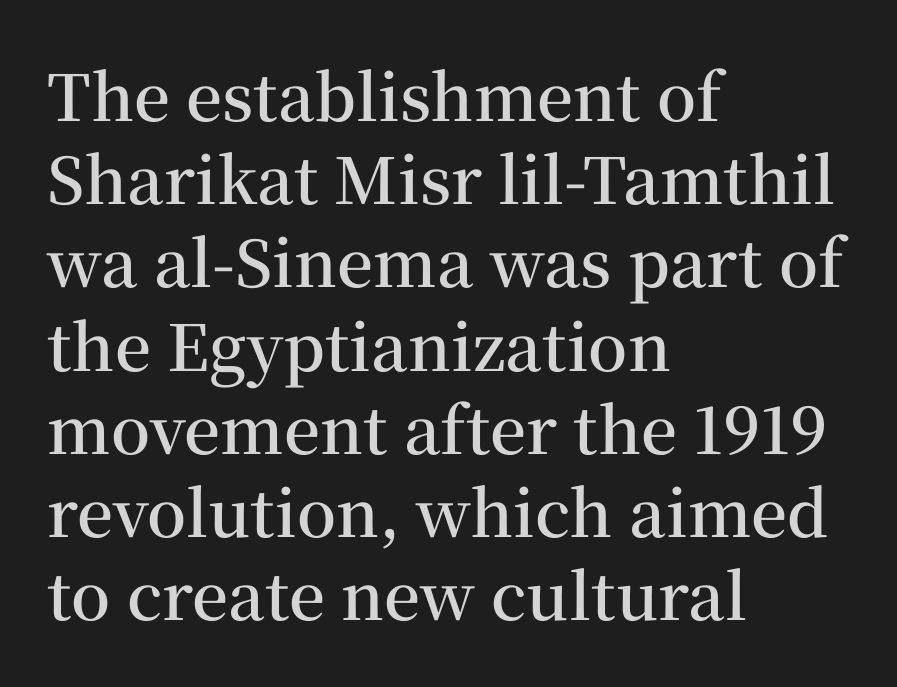
Q: Is the text bold? A: Semi-bold.
Q: Is the text italic (slanted)? A: No, it is upright.
Q: Is the typeface a serif or a sans-serif typeface? A: Serif.
Q: Is the text underlined? A: No.
Q: How is the paragraph aligned? A: Left-aligned.
Q: Is the spacing between letters normal or unusually wide? A: Normal.
Q: Is the spacing between lines tight, normal or loose? A: Normal.
Q: Width (condensed, normal, or wide)? A: Normal.
Q: Stroke contrast? A: Medium.
Q: x-height? A: Medium.
Q: Monospaced? A: No.
